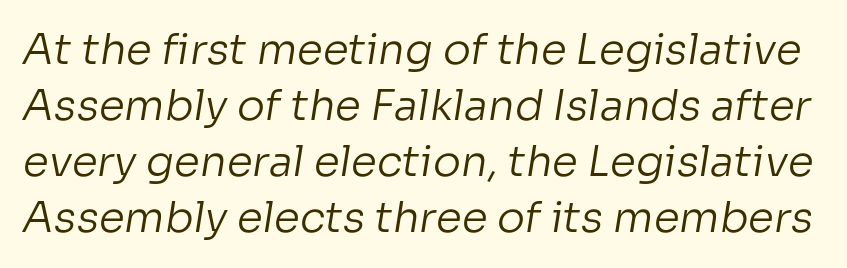
{"serif": "no", "bold": "no", "weight": "regular", "width": "normal", "stroke_contrast": "low", "x_height": "medium", "monospaced": "no", "underline": "no", "line_spacing": "normal", "line_spacing_ratio": 1.33, "letter_spacing": "normal", "letter_spacing_em": 0.0, "glyph_px": 42}
